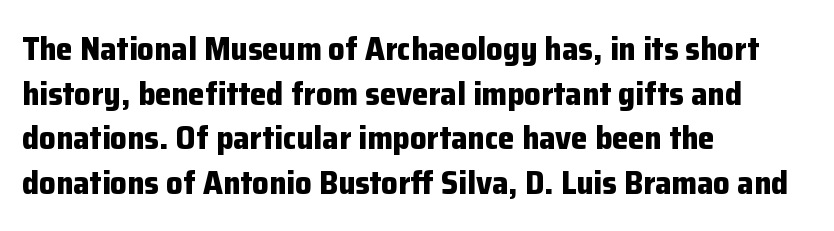
Q: Is the text bold? A: Yes.
Q: Is the text italic (slanted)? A: No, it is upright.
Q: Is the typeface a serif or a sans-serif typeface? A: Sans-serif.
Q: Is the text underlined? A: No.
Q: How is the paragraph aligned? A: Left-aligned.
Q: Is the spacing between letters normal or unusually wide? A: Normal.
Q: Is the spacing between lines tight, normal or loose? A: Normal.
Q: Width (condensed, normal, or wide)? A: Normal.
Q: Stroke contrast? A: Low.
Q: x-height? A: Medium.
Q: Monospaced? A: No.
